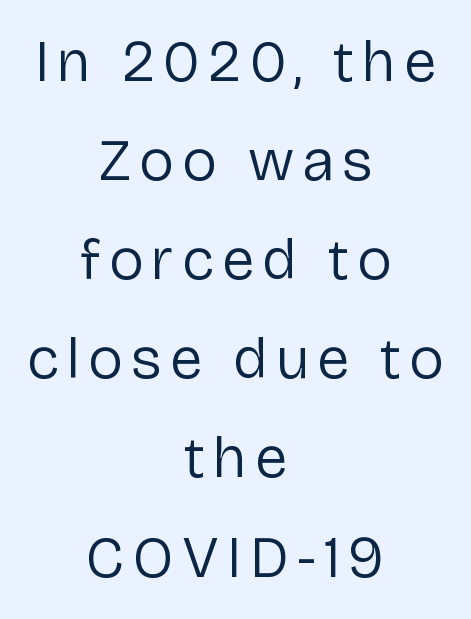
Type without underlining. Do the characters align in a grid? No, the font is proportional. How would I describe the line gaps? Plain and ordinary. The paragraph has two soft edges and a firm central axis.
